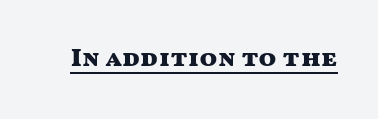
{"italic": "no", "bold": "yes", "underline": "yes", "letter_spacing": "normal", "letter_spacing_em": 0.0, "glyph_px": 26}
